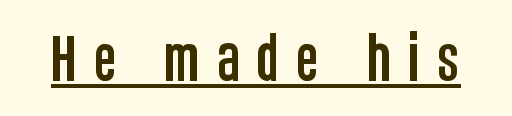
Is this a fixed-width face? No — the glyphs have proportional, varying widths. The typography opts for an upright posture over an oblique one. Classification — sans serif. Every word sits above its own underline. Glyph-to-glyph distance is far greater than everyday printed text.
